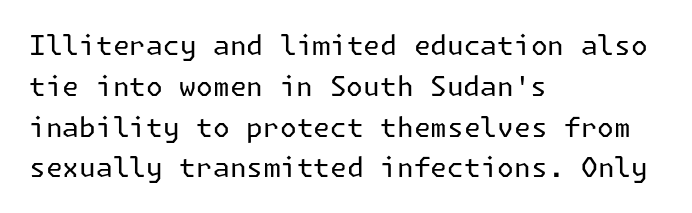
{"italic": "no", "bold": "no", "underline": "no", "align": "left", "line_spacing": "normal", "line_spacing_ratio": 1.51, "letter_spacing": "normal", "letter_spacing_em": 0.0, "glyph_px": 27}
